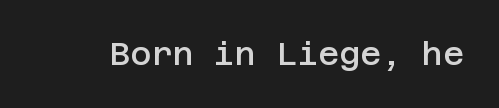
Q: Is the text bold? A: Semi-bold.
Q: Is the text italic (slanted)? A: No, it is upright.
Q: Is the typeface a serif or a sans-serif typeface? A: Sans-serif.
Q: Is the text underlined? A: No.
Q: Is the spacing between letters normal or unusually wide? A: Normal.
Q: Width (condensed, normal, or wide)? A: Normal.
Q: Stroke contrast? A: Low.
Q: x-height? A: Large.
